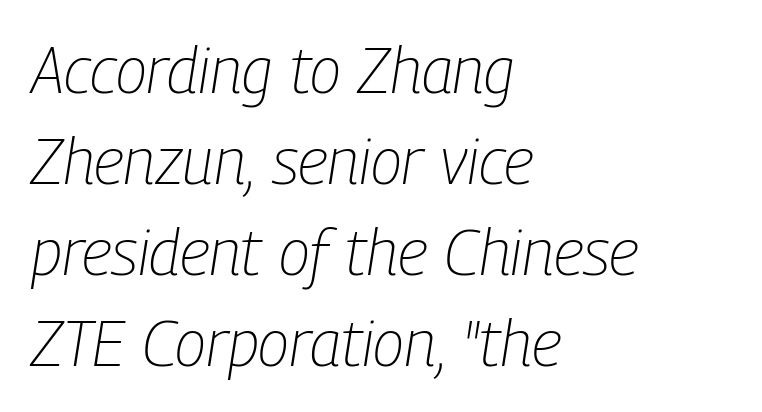
Q: Is the text bold? A: No.
Q: Is the text italic (slanted)? A: Yes, it leans right by about 9 degrees.
Q: Is the text underlined? A: No.
Q: How is the paragraph aligned? A: Left-aligned.
Q: Is the spacing between letters normal or unusually wide? A: Normal.
Q: Is the spacing between lines tight, normal or loose? A: Normal.
Q: Width (condensed, normal, or wide)? A: Condensed.
Q: Stroke contrast? A: Low.
Q: x-height? A: Medium.
Q: Monospaced? A: No.
